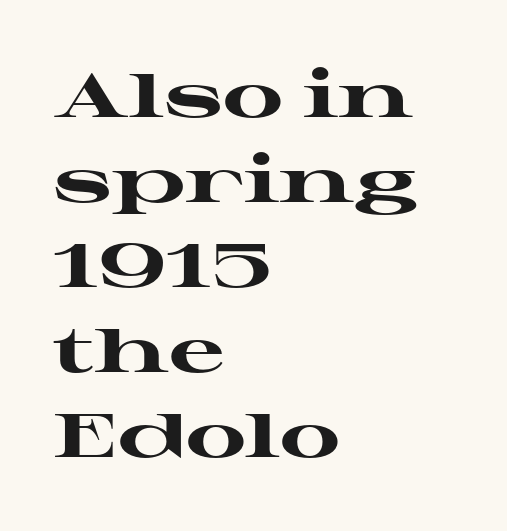
{"serif": "yes", "italic": "no", "bold": "yes", "weight": "heavy", "width": "wide", "stroke_contrast": "high", "x_height": "medium", "monospaced": "no", "underline": "no", "align": "left", "line_spacing": "normal", "line_spacing_ratio": 1.37, "letter_spacing": "normal", "letter_spacing_em": 0.0, "glyph_px": 62}
